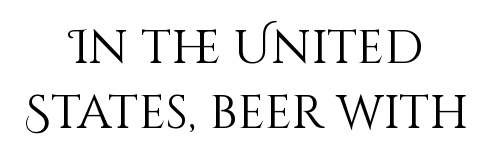
The image shows 48 px light type, upright; set centered, normal line spacing (1.36x), normal letter spacing, not underlined; medium stroke contrast and a large x-height.
